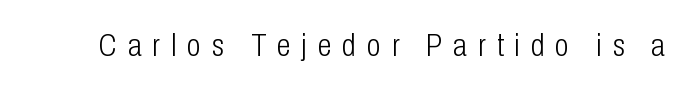
{"serif": "no", "italic": "no", "bold": "no", "weight": "light", "width": "condensed", "stroke_contrast": "low", "x_height": "medium", "monospaced": "no", "underline": "no", "letter_spacing": "wide", "letter_spacing_em": 0.34, "glyph_px": 32}
